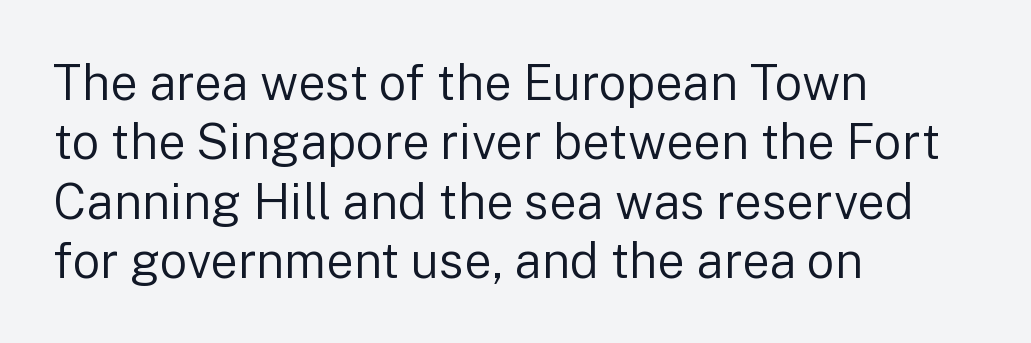
Q: Is the text bold? A: No.
Q: Is the text italic (slanted)? A: No, it is upright.
Q: Is the typeface a serif or a sans-serif typeface? A: Sans-serif.
Q: Is the text underlined? A: No.
Q: How is the paragraph aligned? A: Left-aligned.
Q: Is the spacing between letters normal or unusually wide? A: Normal.
Q: Width (condensed, normal, or wide)? A: Normal.
Q: Stroke contrast? A: Low.
Q: x-height? A: Medium.
Q: Monospaced? A: No.
